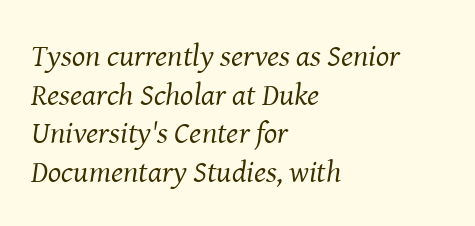
Q: Is the text bold? A: No.
Q: Is the text italic (slanted)? A: Yes, it leans right by about 8 degrees.
Q: Is the typeface a serif or a sans-serif typeface? A: Serif.
Q: Is the text underlined? A: No.
Q: How is the paragraph aligned? A: Left-aligned.
Q: Is the spacing between letters normal or unusually wide? A: Normal.
Q: Is the spacing between lines tight, normal or loose? A: Normal.
Q: Width (condensed, normal, or wide)? A: Normal.
Q: Stroke contrast? A: Medium.
Q: x-height? A: Medium.
Q: Monospaced? A: No.
